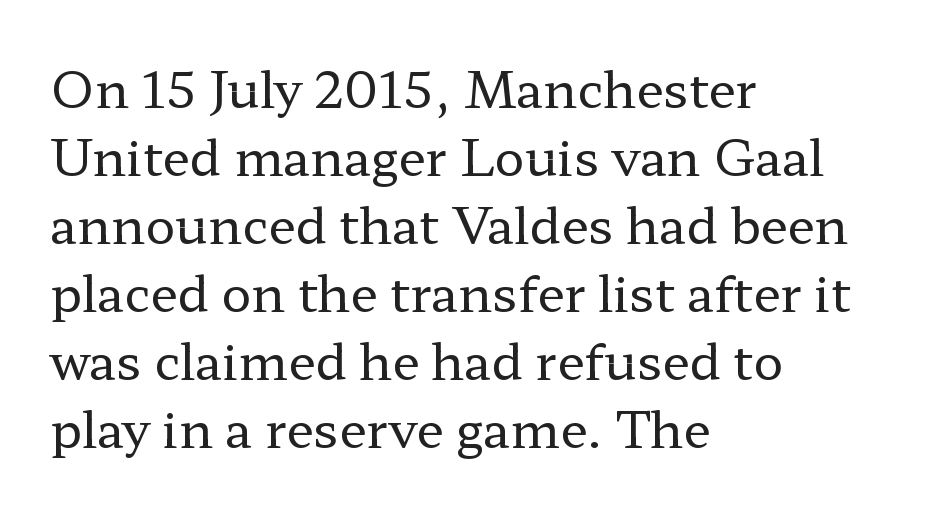
The image shows 50 px regular-weight, wide serif type, upright; set left-aligned, normal line spacing (1.36x), normal letter spacing, not underlined; low stroke contrast and a medium x-height.
